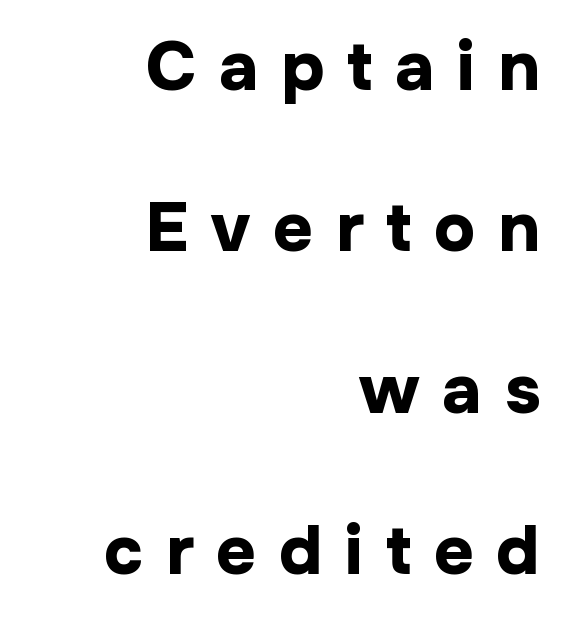
{"serif": "no", "italic": "no", "bold": "yes", "weight": "bold", "width": "normal", "stroke_contrast": "low", "x_height": "medium", "monospaced": "no", "underline": "no", "align": "right", "line_spacing": "loose", "line_spacing_ratio": 2.34, "letter_spacing": "wide", "letter_spacing_em": 0.33, "glyph_px": 69}
